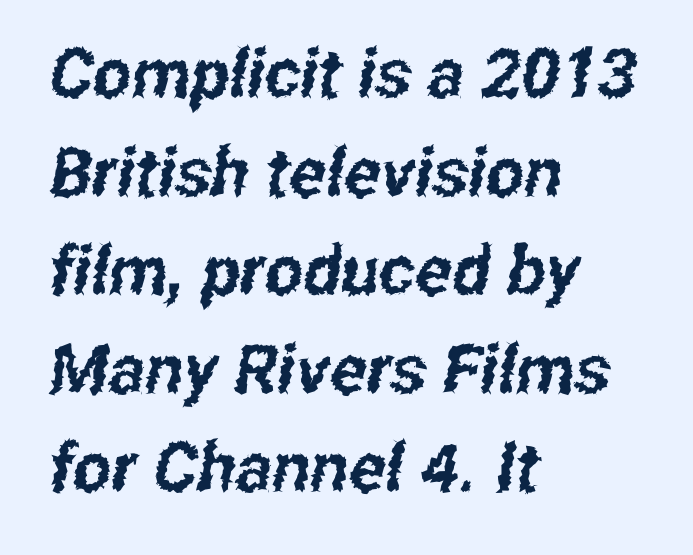
Q: Is the typeface a serif or a sans-serif typeface? A: Sans-serif.
Q: Is the text underlined? A: No.
Q: How is the paragraph aligned? A: Left-aligned.
Q: Is the spacing between letters normal or unusually wide? A: Normal.
Q: Is the spacing between lines tight, normal or loose? A: Normal.
Q: Width (condensed, normal, or wide)? A: Condensed.
Q: Stroke contrast? A: Low.
Q: x-height? A: Medium.
Q: Monospaced? A: No.
